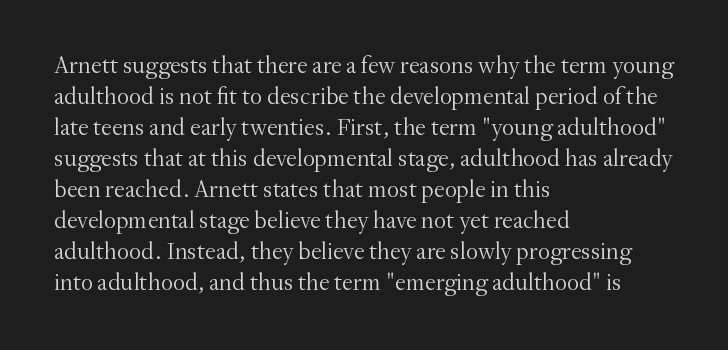
{"italic": "no", "bold": "no", "underline": "no", "align": "left", "line_spacing": "normal", "line_spacing_ratio": 1.29, "letter_spacing": "normal", "letter_spacing_em": 0.0, "glyph_px": 24}
